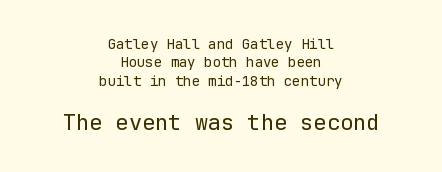
Size contrast runs from small at the top to large at the bottom. This sample uses an upright cut, with every glyph sitting square on the baseline. Only glyphs here, with clear space below each row. Nobody touched the tracking dial on this one. Heft: none added — not bold.
